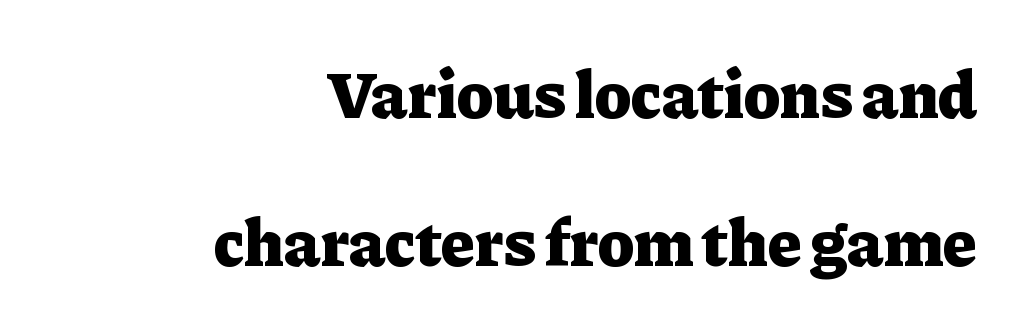
{"serif": "yes", "italic": "no", "bold": "yes", "weight": "heavy", "width": "normal", "stroke_contrast": "low", "x_height": "medium", "monospaced": "no", "underline": "no", "align": "right", "line_spacing": "loose", "line_spacing_ratio": 2.17, "letter_spacing": "normal", "letter_spacing_em": 0.0, "glyph_px": 68}
